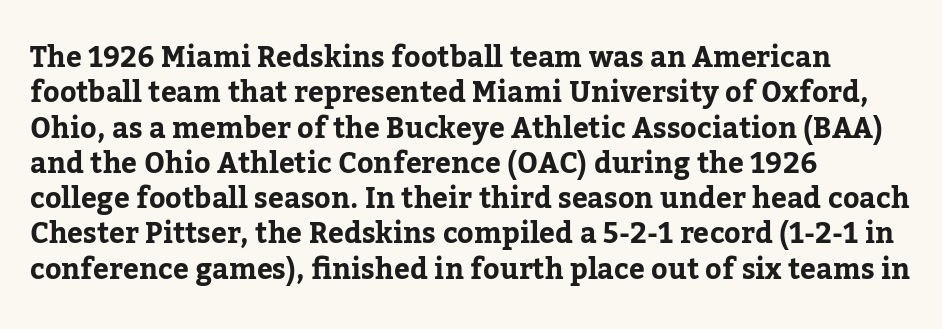
Q: Is the text bold? A: Yes.
Q: Is the text italic (slanted)? A: No, it is upright.
Q: Is the typeface a serif or a sans-serif typeface? A: Serif.
Q: Is the text underlined? A: No.
Q: How is the paragraph aligned? A: Left-aligned.
Q: Is the spacing between letters normal or unusually wide? A: Normal.
Q: Is the spacing between lines tight, normal or loose? A: Normal.
Q: Width (condensed, normal, or wide)? A: Normal.
Q: Stroke contrast? A: Low.
Q: x-height? A: Medium.
Q: Monospaced? A: No.
